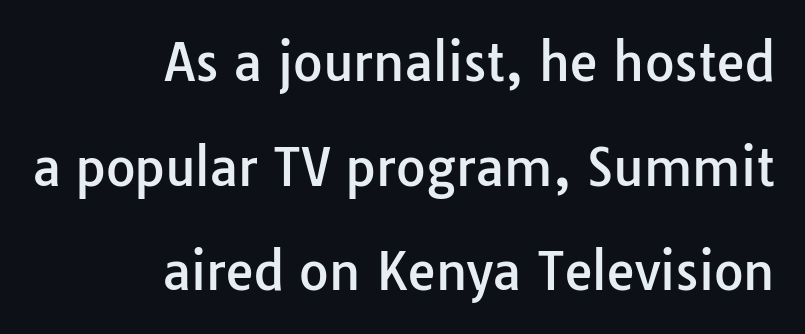
The image shows 51 px sans-serif type, upright; set right-aligned, loose line spacing (2.05x), normal letter spacing, not underlined; low stroke contrast and a medium x-height.
